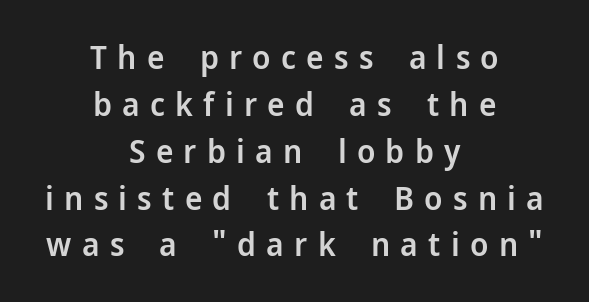
{"serif": "no", "italic": "no", "bold": "semi", "weight": "semibold", "width": "normal", "stroke_contrast": "low", "x_height": "medium", "monospaced": "no", "underline": "no", "align": "center", "line_spacing": "normal", "line_spacing_ratio": 1.42, "letter_spacing": "wide", "letter_spacing_em": 0.31, "glyph_px": 33}
